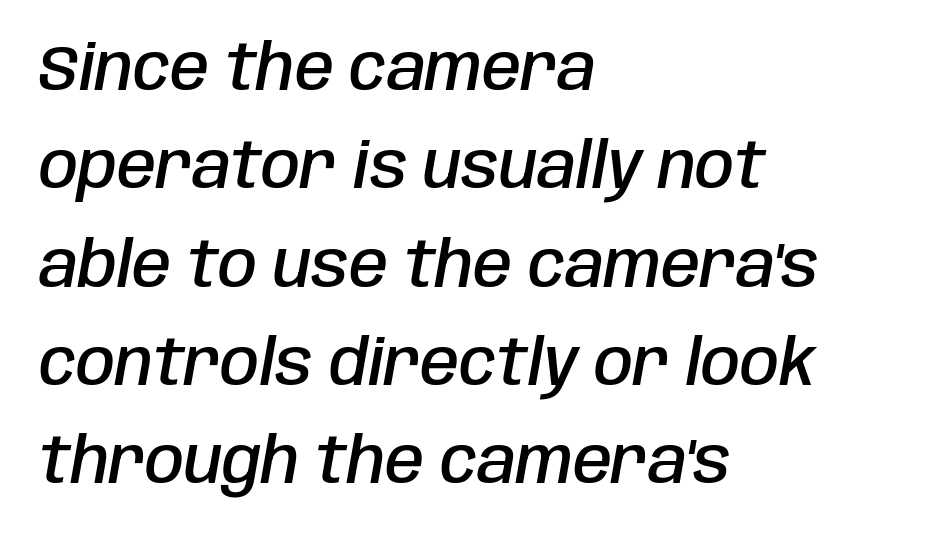
The passage shown leans; its letterforms are oblique. The face used here is rendered with its standard letterfit. Reading down the block, your eye returns to a fixed left position each line. The line-height multiplier appears to be the usual default.
